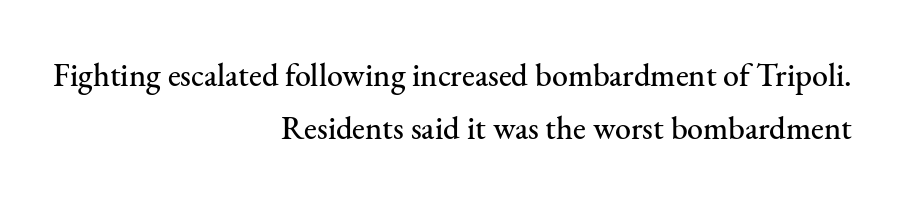
{"serif": "yes", "italic": "no", "width": "normal", "stroke_contrast": "medium", "x_height": "small", "monospaced": "no", "underline": "no", "align": "right", "line_spacing": "normal", "line_spacing_ratio": 1.65, "letter_spacing": "normal", "letter_spacing_em": 0.0, "glyph_px": 32}
